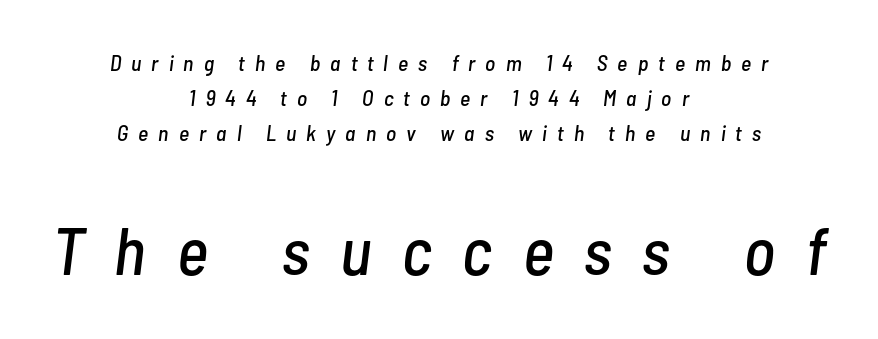
The face used here has a pronounced slope to its letters. Short and long lines alike share a common midpoint. If you measured baseline to baseline, you'd find a middling distance. The face used here is rendered with a markedly widened letterfit. Unmarked baselines from the first word to the last. The rendering uses natural spacing where letterforms have individual widths.
